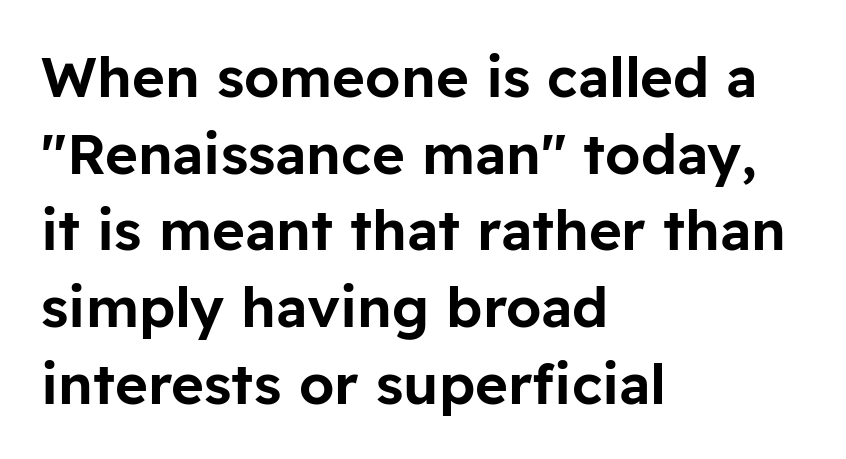
Q: Is the text italic (slanted)? A: No, it is upright.
Q: Is the typeface a serif or a sans-serif typeface? A: Sans-serif.
Q: Is the text underlined? A: No.
Q: How is the paragraph aligned? A: Left-aligned.
Q: Is the spacing between letters normal or unusually wide? A: Normal.
Q: Is the spacing between lines tight, normal or loose? A: Normal.
Q: Width (condensed, normal, or wide)? A: Normal.
Q: Stroke contrast? A: Low.
Q: x-height? A: Medium.
Q: Monospaced? A: No.
